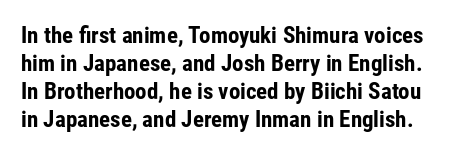
{"italic": "no", "bold": "yes", "underline": "no", "line_spacing_ratio": 1.22, "letter_spacing": "normal", "letter_spacing_em": 0.0, "glyph_px": 23}
